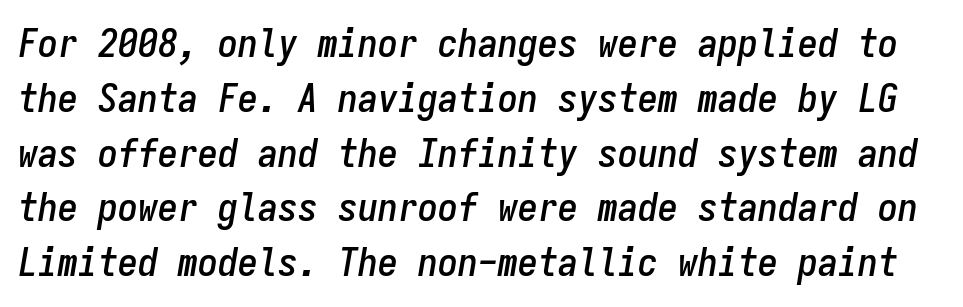
Tracking value appears to be zero — textbook default spacing. Observe the lean: these are italic letterforms. The face used here is monospaced, like something from a code editor. Plain, unruled lines of type.
